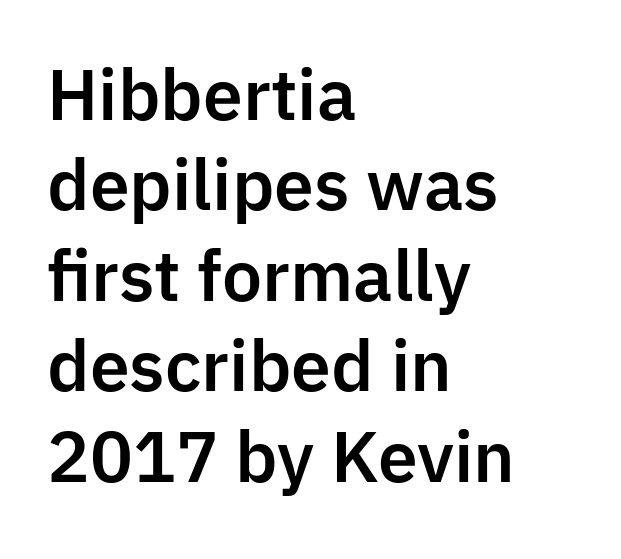
{"serif": "no", "italic": "no", "width": "normal", "stroke_contrast": "low", "x_height": "medium", "monospaced": "no", "underline": "no", "align": "left", "line_spacing": "normal", "line_spacing_ratio": 1.33, "letter_spacing": "normal", "letter_spacing_em": 0.0, "glyph_px": 68}
